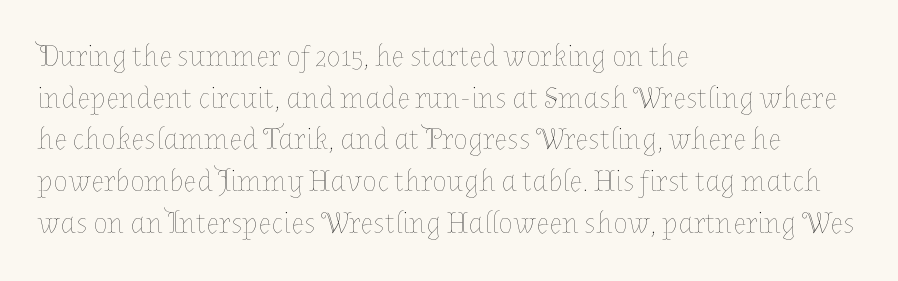
The image shows 30 px thin type, upright; set left-aligned, normal line spacing (1.39x), normal letter spacing, not underlined; low stroke contrast and a medium x-height.
